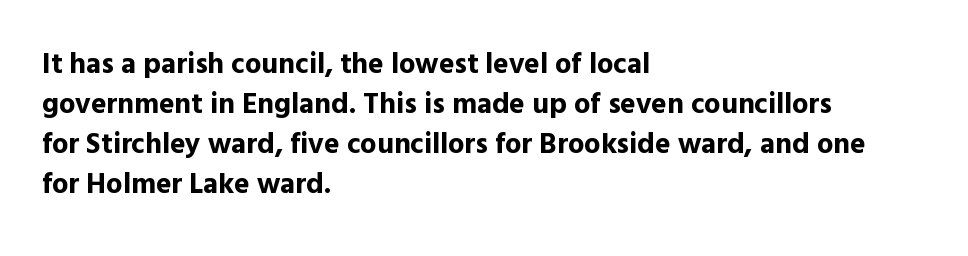
{"serif": "no", "italic": "no", "bold": "yes", "weight": "bold", "width": "normal", "x_height": "medium", "monospaced": "no", "underline": "no", "align": "left", "line_spacing": "normal", "line_spacing_ratio": 1.38, "letter_spacing": "normal", "letter_spacing_em": 0.0, "glyph_px": 29}
